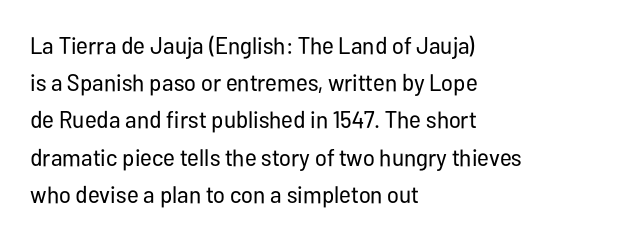
Q: Is the text bold? A: No.
Q: Is the text italic (slanted)? A: No, it is upright.
Q: Is the text underlined? A: No.
Q: How is the paragraph aligned? A: Left-aligned.
Q: Is the spacing between letters normal or unusually wide? A: Normal.
Q: Is the spacing between lines tight, normal or loose? A: Normal.
